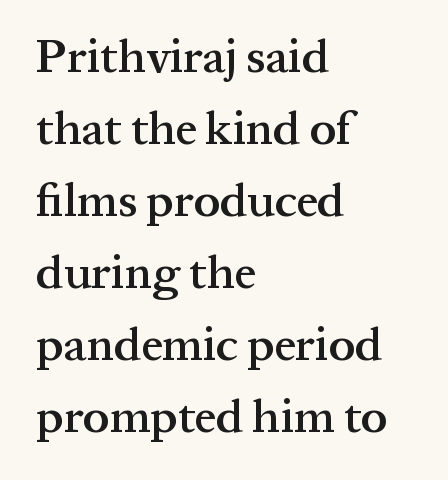
This is serif lettering, the kind often seen in printed books. The face used here is rendered with its standard letterfit. The words here are not underlined. Each letter keeps its own natural width here, so spacing adapts to shape.
